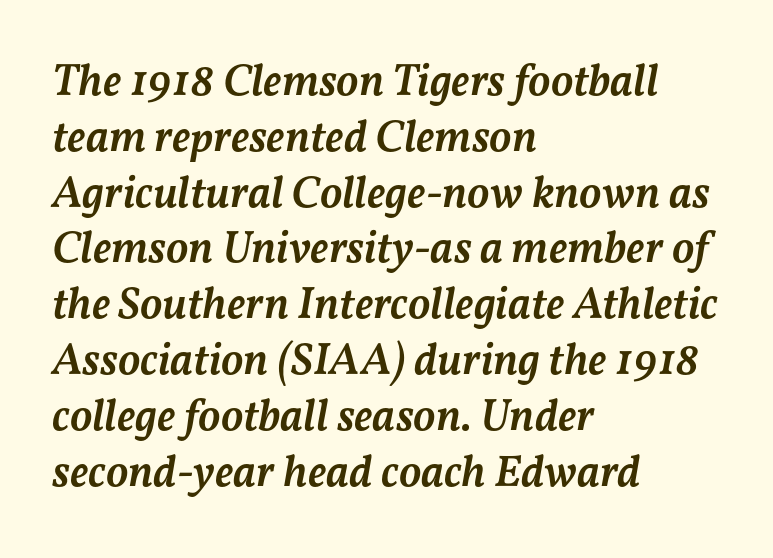
Each letter keeps its own natural width here, so spacing adapts to shape. In terms of letterspacing, this is plain default setting. The paragraph shown leans on its left margin. Emphasis by weight is partial: semibold. The lettering tilts uniformly, giving the passage an italic look.
